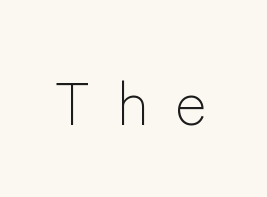
In terms of letterform style, serifs are entirely absent. Italic: no, the glyphs are upright roman. Character widths vary here, with narrow letters taking less room than wide ones. Descenders hang freely into open space.
